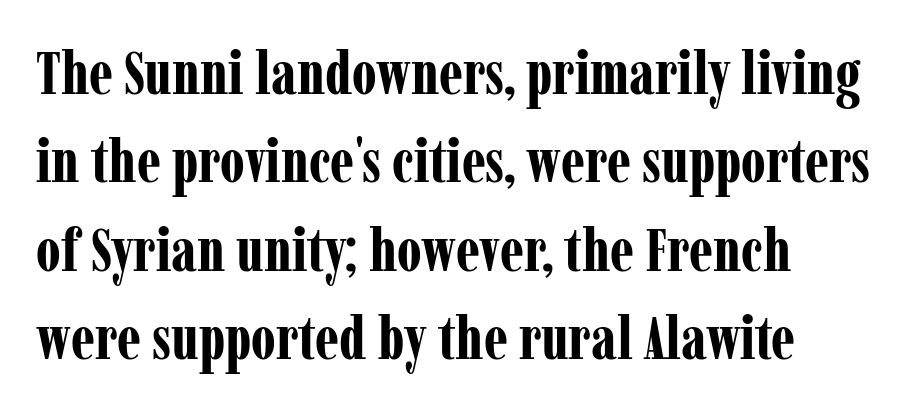
{"serif": "yes", "italic": "no", "bold": "yes", "weight": "bold", "width": "condensed", "stroke_contrast": "low", "x_height": "medium", "monospaced": "no", "underline": "no", "align": "left", "line_spacing": "normal", "line_spacing_ratio": 1.45, "letter_spacing": "normal", "letter_spacing_em": 0.0, "glyph_px": 61}
